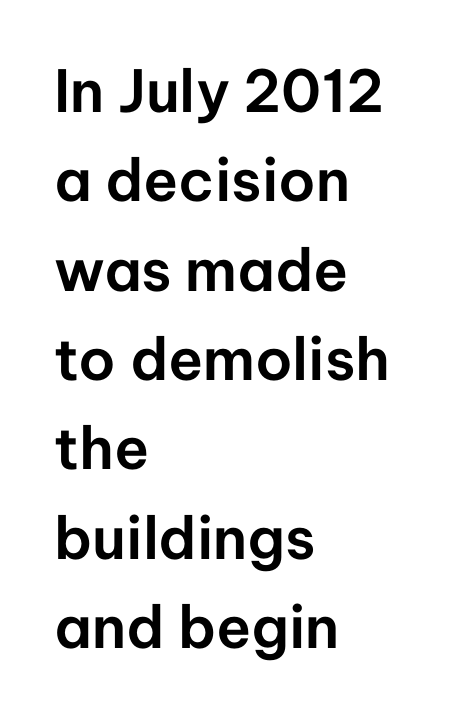
Q: Is the text italic (slanted)? A: No, it is upright.
Q: Is the typeface a serif or a sans-serif typeface? A: Sans-serif.
Q: Is the text underlined? A: No.
Q: How is the paragraph aligned? A: Left-aligned.
Q: Is the spacing between letters normal or unusually wide? A: Normal.
Q: Is the spacing between lines tight, normal or loose? A: Normal.
Q: Width (condensed, normal, or wide)? A: Normal.
Q: Stroke contrast? A: Low.
Q: x-height? A: Medium.
Q: Monospaced? A: No.
